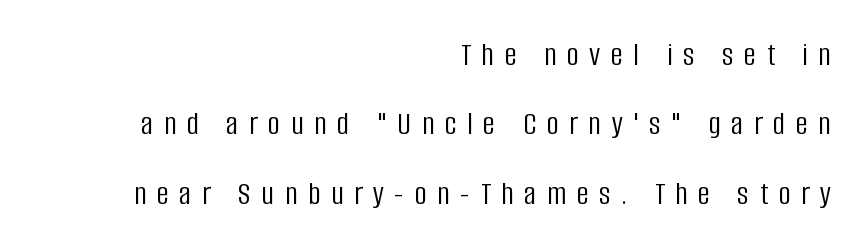
The image shows 34 px light, condensed sans-serif type, upright; set right-aligned, loose line spacing (2.04x), unusually wide letter spacing (+0.31 em), not underlined; low stroke contrast and a large x-height.
